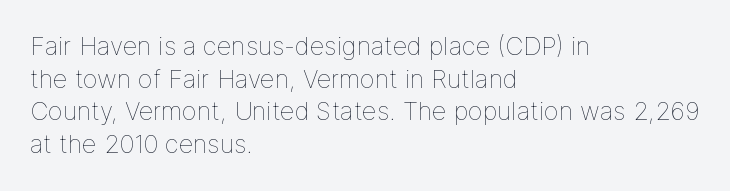
What's the leading like? Ordinary, nothing unusual. The passage shown has conventional tracking throughout. The typography opts for an upright posture over an oblique one. The passage is arranged the way most books set body copy — flush left.
